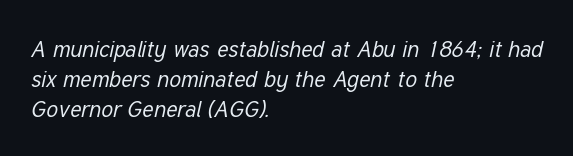
The image shows 23 px text type, italic (leaning right); set left-aligned, normal line spacing (1.31x), normal letter spacing, not underlined.
